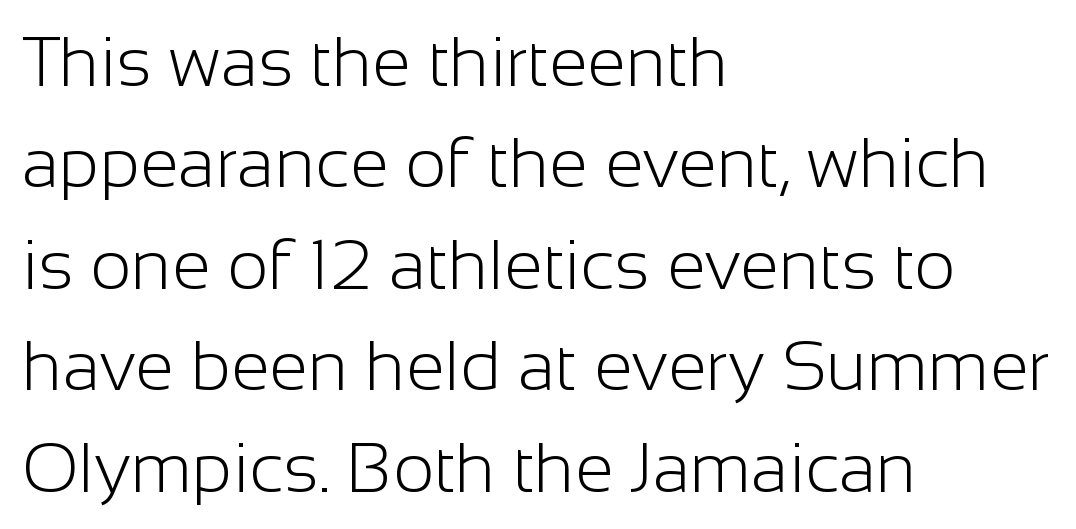
The image shows 70 px light sans-serif type, upright; set left-aligned, normal line spacing (1.45x), normal letter spacing, not underlined; low stroke contrast and a medium x-height.
